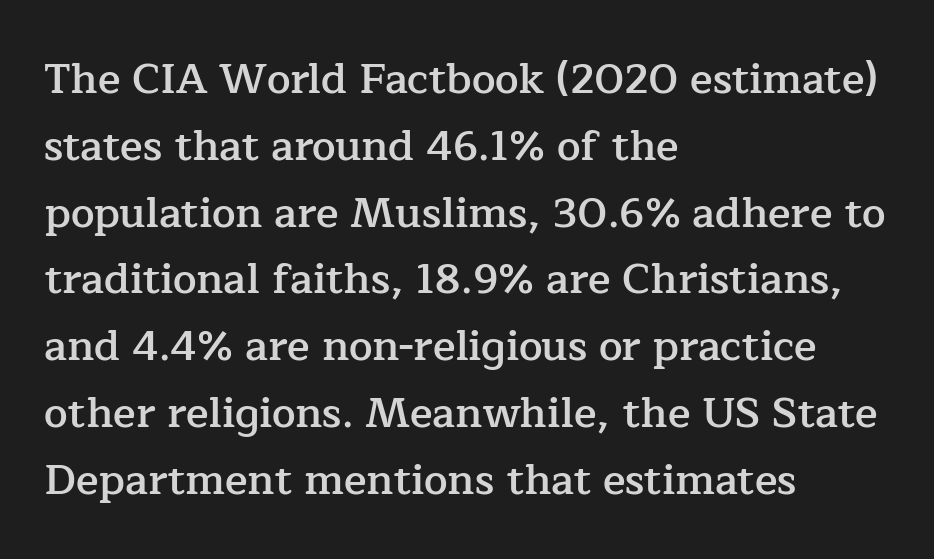
Q: Is the text bold? A: Semi-bold.
Q: Is the text italic (slanted)? A: No, it is upright.
Q: Is the typeface a serif or a sans-serif typeface? A: Serif.
Q: Is the text underlined? A: No.
Q: How is the paragraph aligned? A: Left-aligned.
Q: Is the spacing between letters normal or unusually wide? A: Normal.
Q: Is the spacing between lines tight, normal or loose? A: Normal.
Q: Width (condensed, normal, or wide)? A: Normal.
Q: Stroke contrast? A: Low.
Q: x-height? A: Medium.
Q: Monospaced? A: No.
